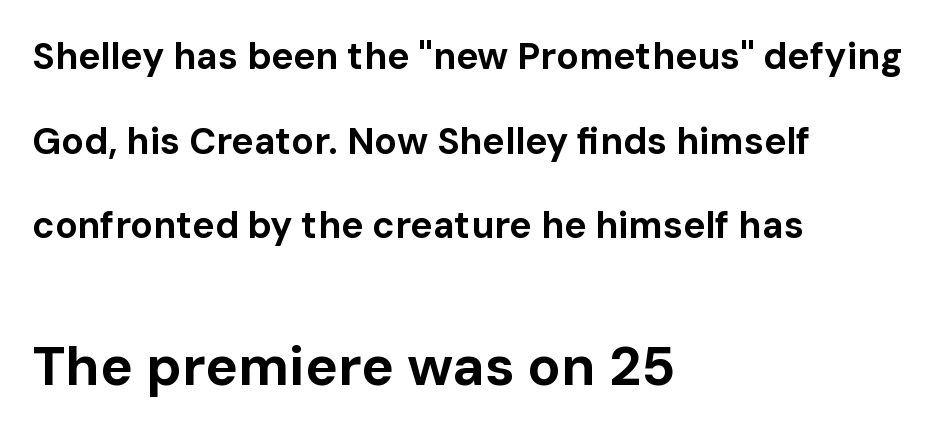
{"serif": "no", "italic": "no", "bold": "yes", "weight": "bold", "width": "normal", "stroke_contrast": "low", "x_height": "medium", "monospaced": "no", "underline": "no", "align": "left", "line_spacing": "loose", "line_spacing_ratio": 2.29, "letter_spacing": "normal", "letter_spacing_em": 0.0, "larger_block": "second", "size_ratio": 1.49, "glyph_px": 55}
